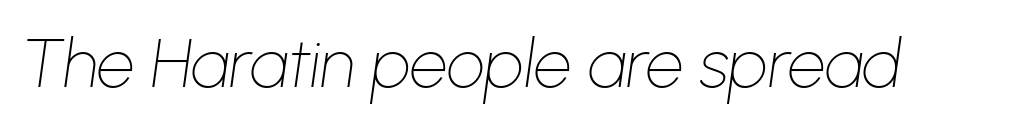
{"italic": "yes", "lean": "right", "slant_degrees": 8, "bold": "no", "weight": "thin", "width": "normal", "stroke_contrast": "low", "x_height": "medium", "monospaced": "no", "underline": "no", "letter_spacing": "normal", "letter_spacing_em": 0.0, "glyph_px": 67}
